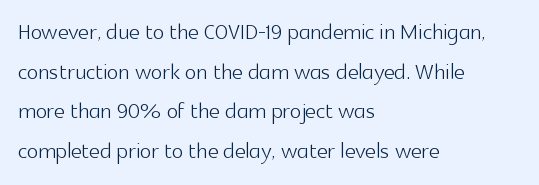
The line texture is even and compact thanks to regular tracking. In terms of letterform style, serifs are entirely absent. Posture: upright roman. Each letter keeps its own natural width here, so spacing adapts to shape. Short and long lines alike share a common starting point at left.
